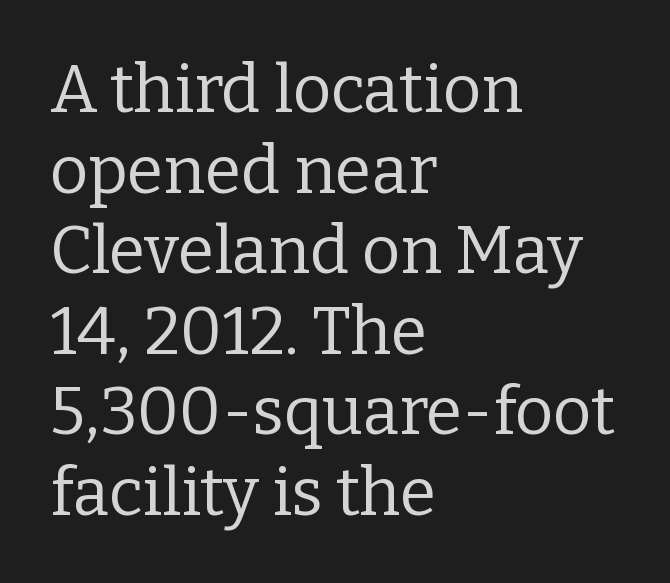
Ordinary non-slanted type is in use. No chunkiness to these letters — they're not bold. The rendering keeps characters at their native spacing. Is the block centered? No — it sits flush against the left margin. The words here are not underlined. Stroke terminals: seriffed.
